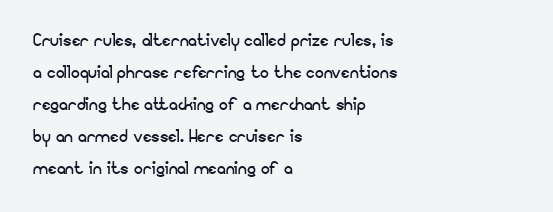
This sample uses an upright cut, with every glyph sitting square on the baseline. Check the space under the baseline: it is left empty. These lines are set flush left with a ragged right edge. Weight: not bold — regular or lighter.
